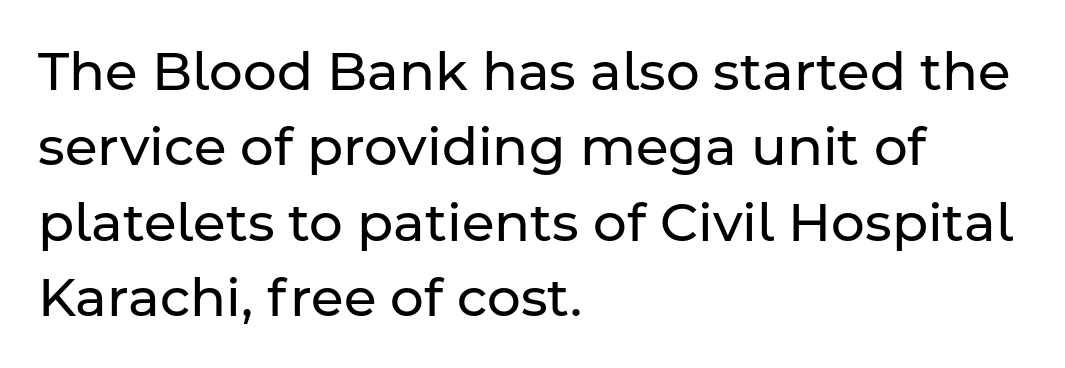
The image shows 53 px regular-weight sans-serif type, upright; set left-aligned, normal line spacing (1.42x), normal letter spacing, not underlined; low stroke contrast and a medium x-height.
